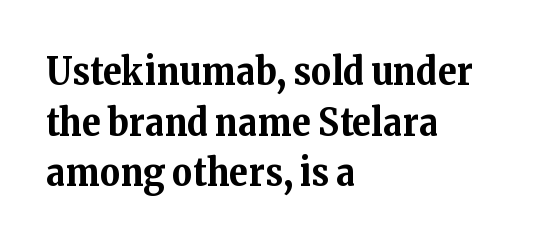
The image shows 39 px bold serif type, upright; set left-aligned, normal line spacing (1.3x), normal letter spacing, not underlined; medium stroke contrast and a medium x-height.
